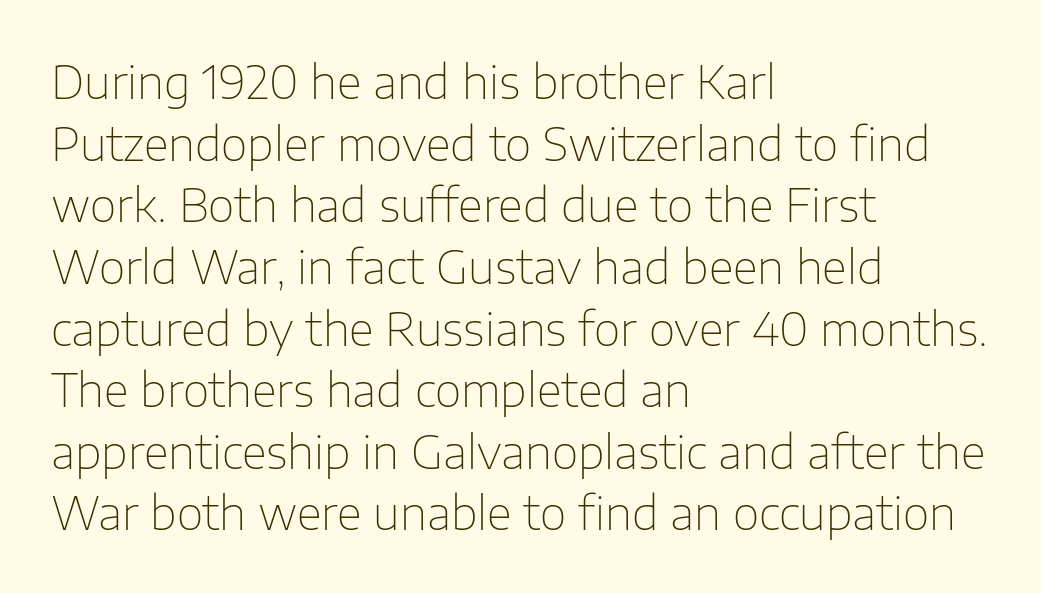
Weight: in the light-to-regular range. Each letter keeps its own natural width here, so spacing adapts to shape. Does the copy run flush right? No — it runs flush left. This block has exactly the height ordinary leading produces. Characters follow at the spacing the type designer built in.
